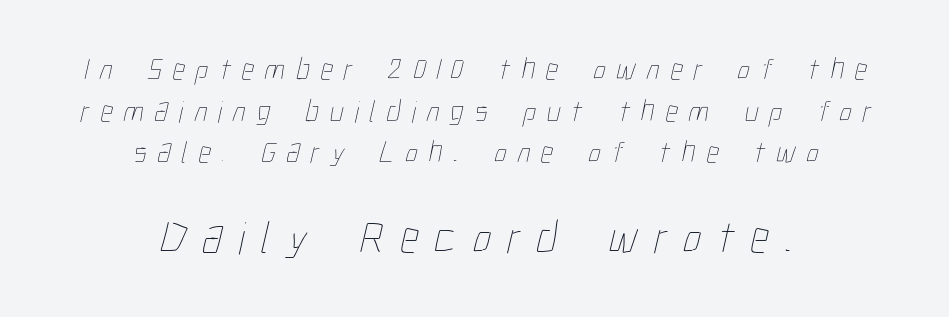
Q: Is the text bold? A: No.
Q: Is the text underlined? A: No.
Q: How is the paragraph aligned? A: Centered.
Q: Is the spacing between letters normal or unusually wide? A: Unusually wide.
Q: Is the spacing between lines tight, normal or loose? A: Normal.
Q: Which block of text is set in a larger size, the first (top) or the second (bottom)? A: The second (bottom) one.
Q: Width (condensed, normal, or wide)? A: Condensed.
Q: Stroke contrast? A: Low.
Q: x-height? A: Medium.
Q: Monospaced? A: No.
